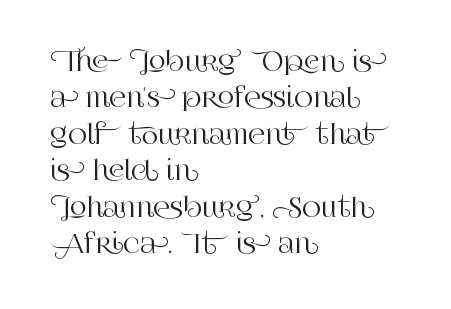
{"italic": "no", "underline": "no", "align": "left", "line_spacing": "normal", "line_spacing_ratio": 1.4, "letter_spacing": "normal", "letter_spacing_em": 0.0, "glyph_px": 26}
